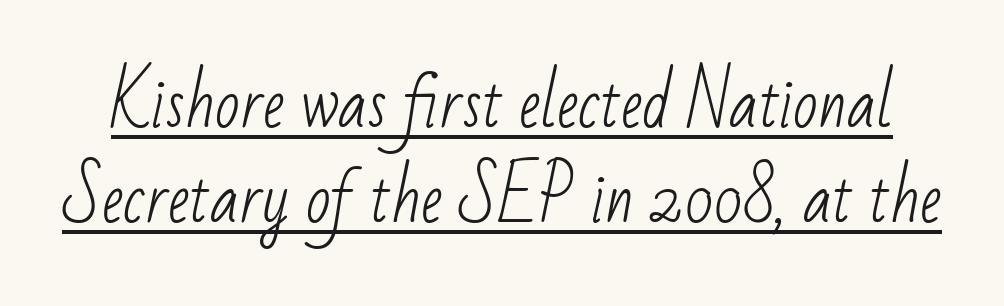
The image shows 65 px light, condensed sans-serif type; set normal line spacing (1.46x), normal letter spacing, underlined; low stroke contrast and a small x-height.
